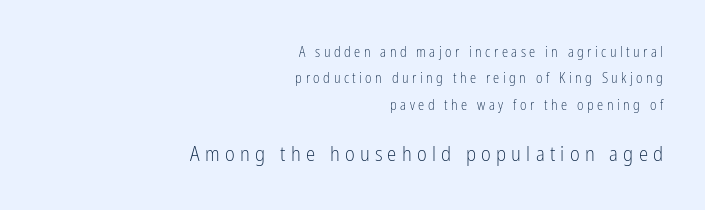
Q: Is the text bold? A: No.
Q: Is the text italic (slanted)? A: No, it is upright.
Q: Is the text underlined? A: No.
Q: How is the paragraph aligned? A: Right-aligned.
Q: Is the spacing between letters normal or unusually wide? A: Unusually wide.
Q: Which block of text is set in a larger size, the first (top) or the second (bottom)? A: The second (bottom) one.
